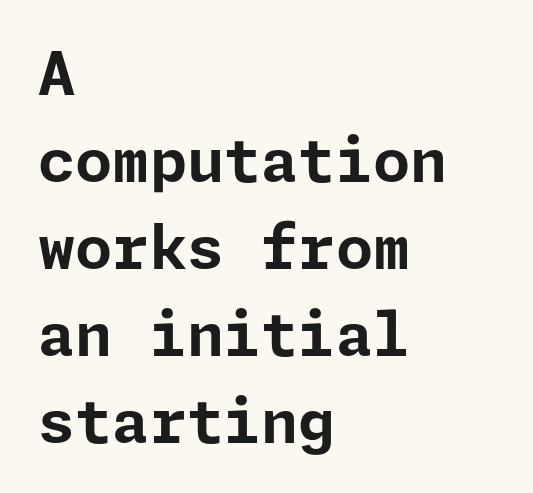
Q: Is the text bold? A: Yes.
Q: Is the text italic (slanted)? A: No, it is upright.
Q: Is the typeface a serif or a sans-serif typeface? A: Sans-serif.
Q: Is the text underlined? A: No.
Q: How is the paragraph aligned? A: Left-aligned.
Q: Is the spacing between letters normal or unusually wide? A: Normal.
Q: Is the spacing between lines tight, normal or loose? A: Normal.
Q: Width (condensed, normal, or wide)? A: Normal.
Q: Stroke contrast? A: Low.
Q: x-height? A: Medium.
